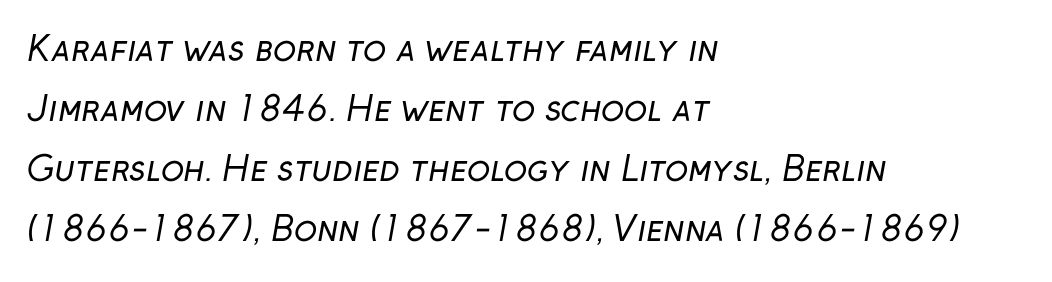
Here the designer chose a conventional face with non-uniform glyph widths. Anything drawn beneath the words? Only blank space. The tracking reads as untouched default to a designer's eye. Reading down the block, your eye returns to a fixed left position each line.
